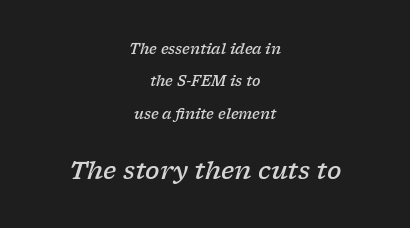
A somewhat darkened texture: the type is semibold rather than bold. The glyphs look as if they've been sheared to an angle. These lines keep a tight, regular rhythm from letter to letter. Size contrast runs from small at the top to large at the bottom. A bare baseline throughout the passage. Does the leading feel generous? Absolutely, it's lavish.
